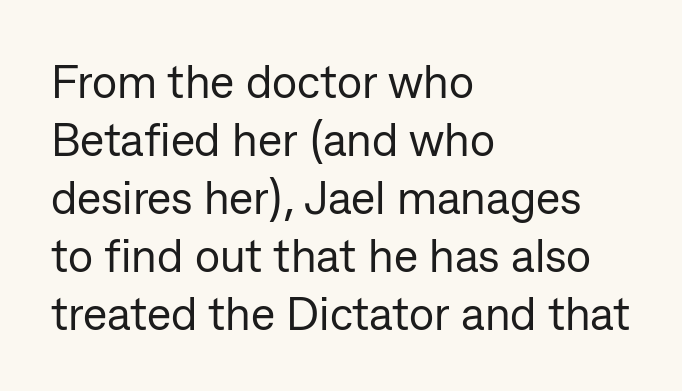
The image shows 46 px regular-weight sans-serif type, upright; set left-aligned, normal line spacing (1.26x), normal letter spacing, not underlined; low stroke contrast and a medium x-height.
